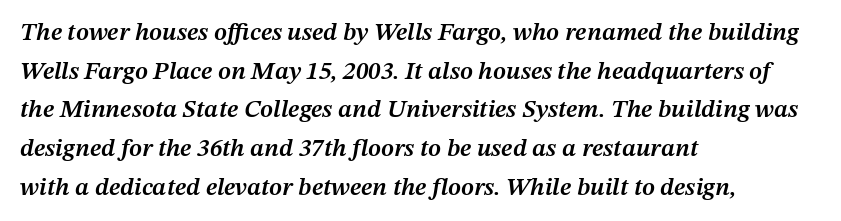
The image shows 25 px text type, italic (leaning right); set left-aligned, normal line spacing (1.55x), normal letter spacing, not underlined.
